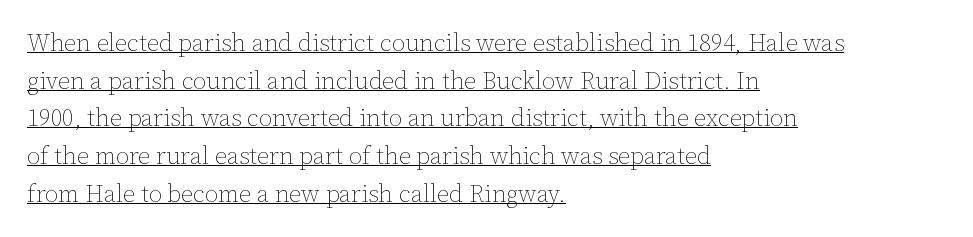
Q: Is the text bold? A: No.
Q: Is the text italic (slanted)? A: No, it is upright.
Q: Is the text underlined? A: Yes.
Q: How is the paragraph aligned? A: Left-aligned.
Q: Is the spacing between letters normal or unusually wide? A: Normal.
Q: Is the spacing between lines tight, normal or loose? A: Normal.
